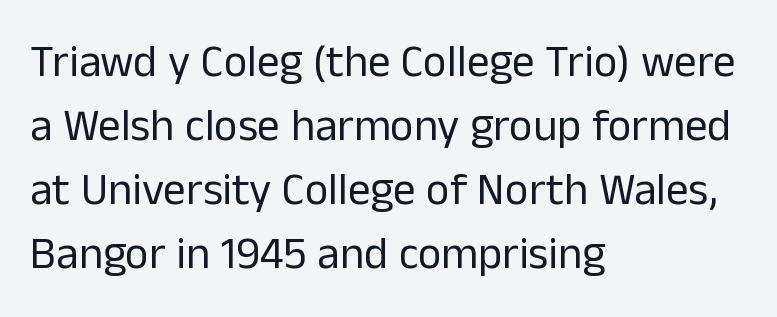
{"serif": "no", "italic": "no", "bold": "no", "weight": "regular", "width": "normal", "stroke_contrast": "low", "x_height": "medium", "monospaced": "no", "underline": "no", "align": "left", "line_spacing": "normal", "line_spacing_ratio": 1.42, "letter_spacing": "normal", "letter_spacing_em": 0.0, "glyph_px": 45}
